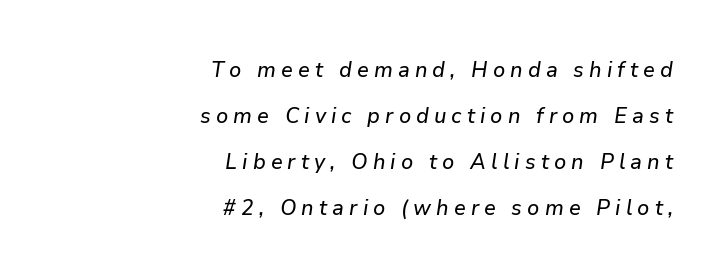
{"italic": "yes", "lean": "right", "slant_degrees": 9, "underline": "no", "align": "right", "line_spacing": "loose", "line_spacing_ratio": 2.19, "letter_spacing": "wide", "letter_spacing_em": 0.24, "glyph_px": 21}
